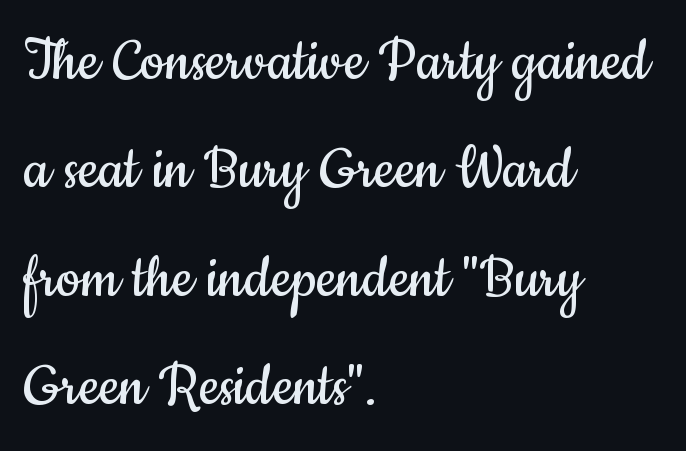
{"serif": "no", "bold": "no", "weight": "regular", "width": "condensed", "stroke_contrast": "low", "x_height": "small", "monospaced": "no", "underline": "no", "align": "left", "line_spacing": "normal", "line_spacing_ratio": 1.57, "letter_spacing": "normal", "letter_spacing_em": 0.0, "glyph_px": 69}
